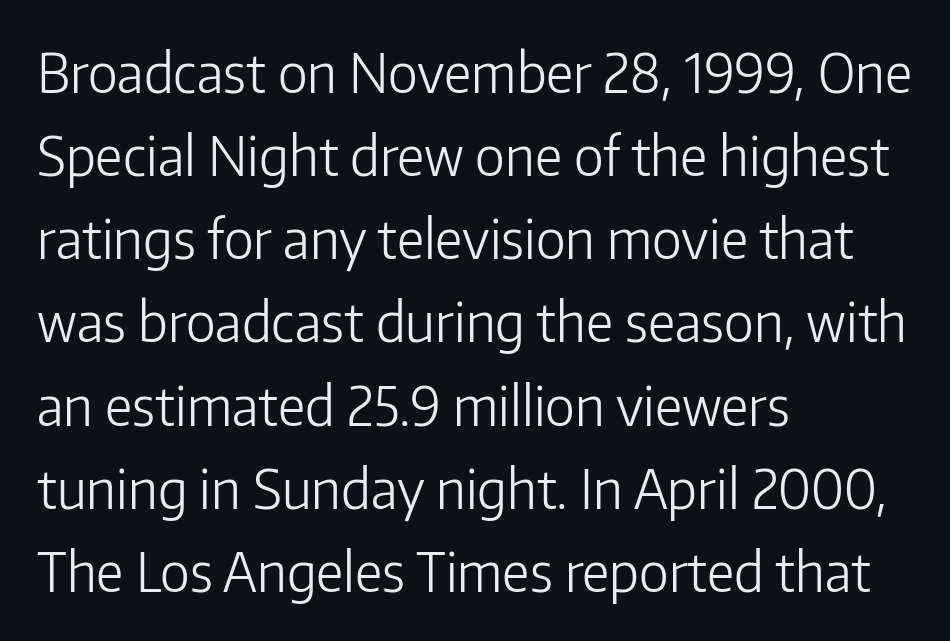
In terms of letterform style, serifs are entirely absent. This sample keeps an unexceptional amount of space between lines. The font's upright variant was chosen for this text. This rendering features lettering with no underline. Looks like regular typesetting: each glyph gets only the width it needs.
